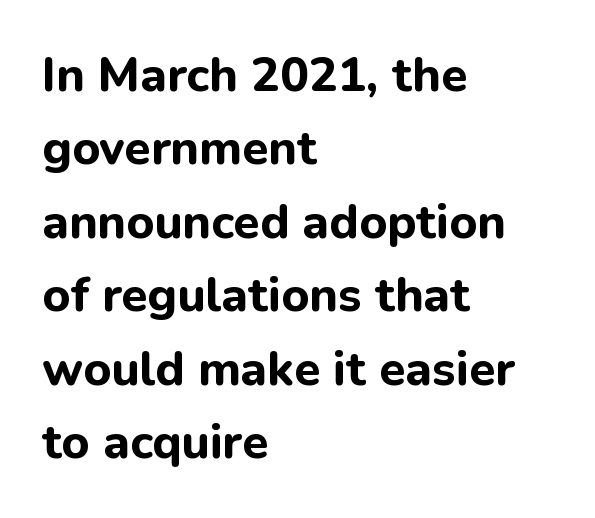
{"serif": "no", "italic": "no", "bold": "yes", "weight": "bold", "width": "normal", "stroke_contrast": "low", "x_height": "medium", "monospaced": "no", "underline": "no", "align": "left", "line_spacing": "normal", "line_spacing_ratio": 1.53, "letter_spacing": "normal", "letter_spacing_em": 0.0, "glyph_px": 48}
